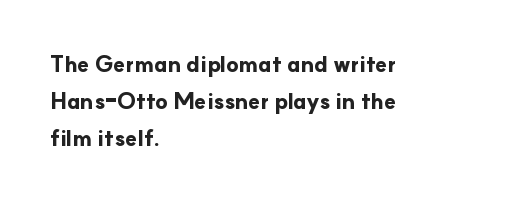
Q: Is the text bold? A: Yes.
Q: Is the text italic (slanted)? A: No, it is upright.
Q: Is the text underlined? A: No.
Q: How is the paragraph aligned? A: Left-aligned.
Q: Is the spacing between letters normal or unusually wide? A: Normal.
Q: Is the spacing between lines tight, normal or loose? A: Normal.
